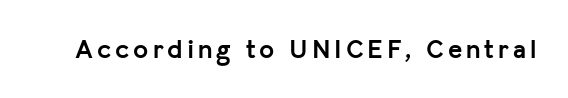
The image shows 27 px bold type, upright; set not underlined.
